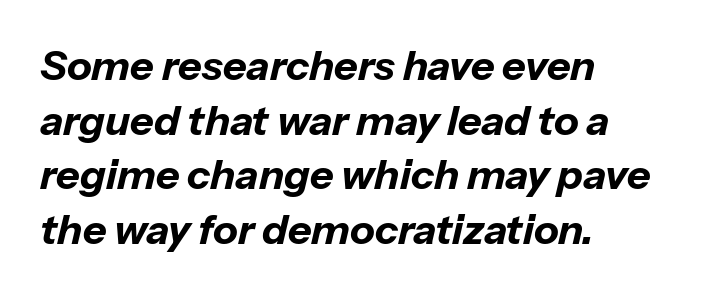
Q: Is the text bold? A: Yes.
Q: Is the text italic (slanted)? A: Yes, it leans right by about 13 degrees.
Q: Is the text underlined? A: No.
Q: How is the paragraph aligned? A: Left-aligned.
Q: Is the spacing between letters normal or unusually wide? A: Normal.
Q: Is the spacing between lines tight, normal or loose? A: Normal.
Q: Width (condensed, normal, or wide)? A: Normal.
Q: Stroke contrast? A: Low.
Q: x-height? A: Medium.
Q: Monospaced? A: No.
